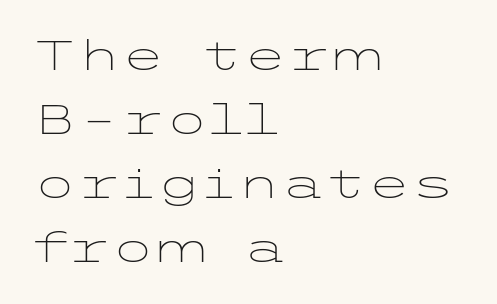
Unbolded letterforms with no extra heft. In terms of posture, this sample is upright. The text block is weighted toward the left margin, trailing off unevenly rightward. Serif or sans? Sans — the stroke terminals are bare.
